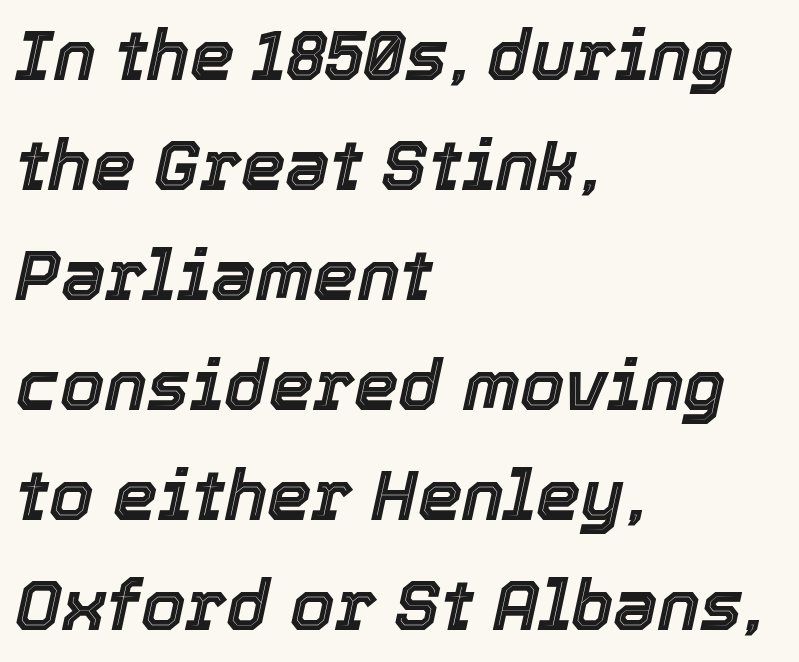
The image shows 71 px text type, italic (leaning right); set left-aligned, normal line spacing (1.55x), normal letter spacing, not underlined; a medium x-height.
